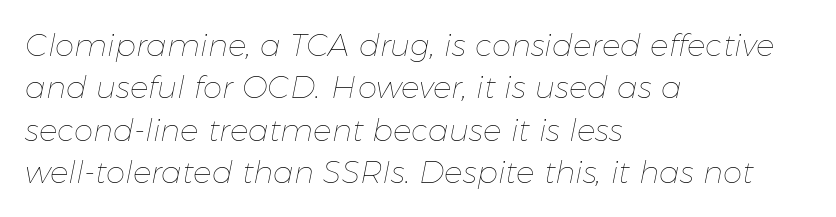
Q: Is the text bold? A: No.
Q: Is the text italic (slanted)? A: Yes, it leans right by about 11 degrees.
Q: Is the text underlined? A: No.
Q: How is the paragraph aligned? A: Left-aligned.
Q: Is the spacing between letters normal or unusually wide? A: Normal.
Q: Is the spacing between lines tight, normal or loose? A: Normal.
Q: Width (condensed, normal, or wide)? A: Normal.
Q: Stroke contrast? A: Low.
Q: x-height? A: Medium.
Q: Monospaced? A: No.
